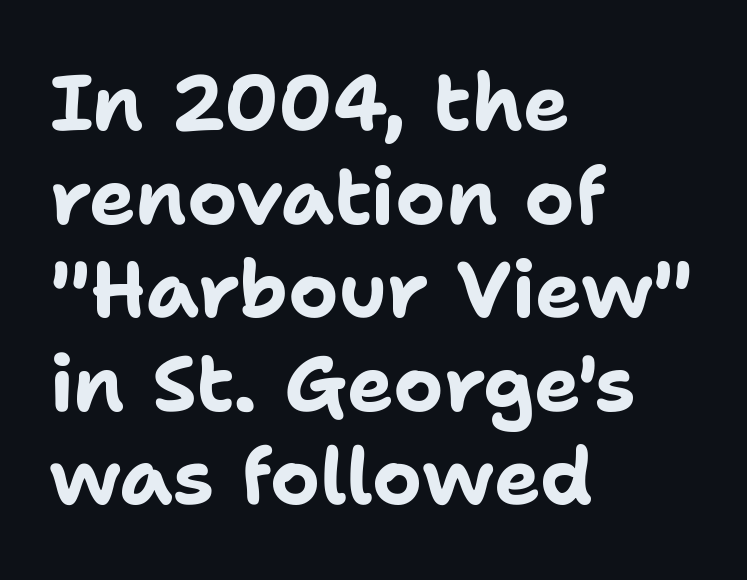
The image shows 78 px bold sans-serif type, upright; set left-aligned, line spacing 1.2x, normal letter spacing, not underlined; low stroke contrast and a medium x-height.
